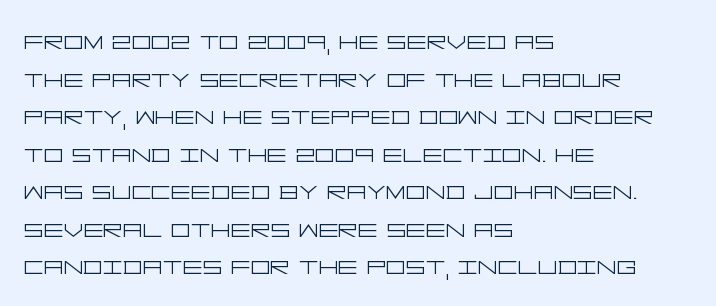
Q: Is the text bold? A: No.
Q: Is the text italic (slanted)? A: No, it is upright.
Q: Is the typeface a serif or a sans-serif typeface? A: Sans-serif.
Q: Is the text underlined? A: No.
Q: How is the paragraph aligned? A: Left-aligned.
Q: Is the spacing between letters normal or unusually wide? A: Normal.
Q: Width (condensed, normal, or wide)? A: Wide.
Q: Stroke contrast? A: Low.
Q: x-height? A: Large.
